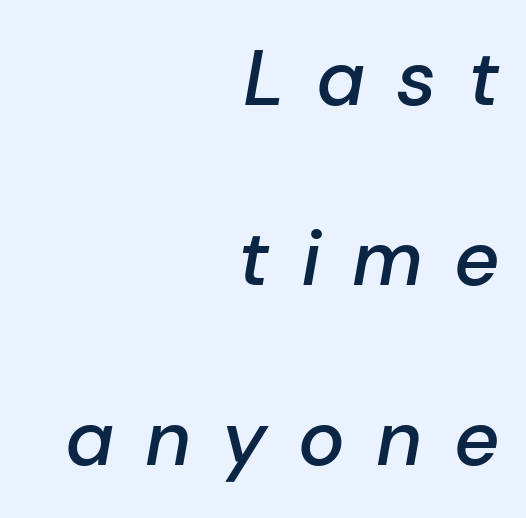
The image shows 78 px semibold type, italic (leaning right); set right-aligned, loose line spacing (2.31x), unusually wide letter spacing (+0.4 em), not underlined; low stroke contrast and a medium x-height.
